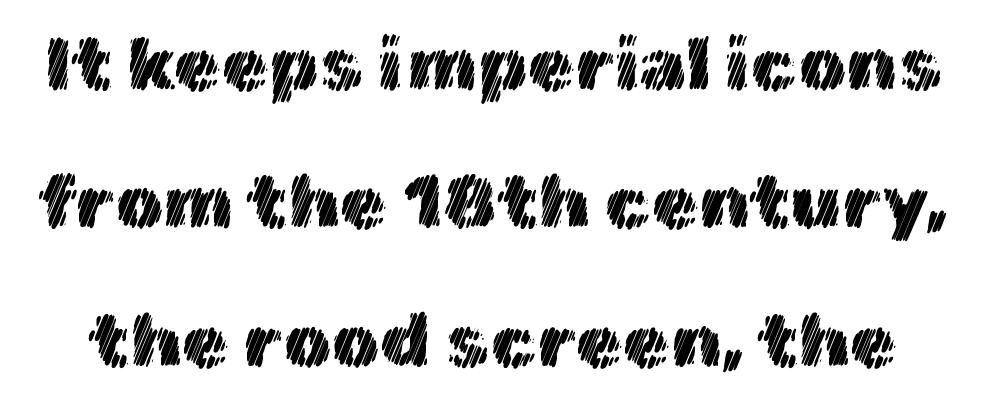
The image shows 76 px text type, upright; set line spacing 1.82x, normal letter spacing, not underlined; a medium x-height.
